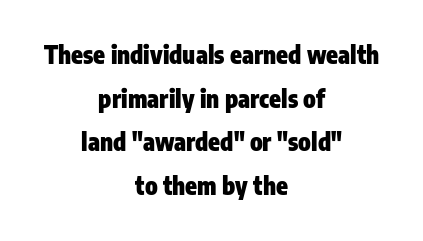
Q: Is the text bold? A: Yes.
Q: Is the text italic (slanted)? A: No, it is upright.
Q: Is the text underlined? A: No.
Q: How is the paragraph aligned? A: Centered.
Q: Is the spacing between letters normal or unusually wide? A: Normal.
